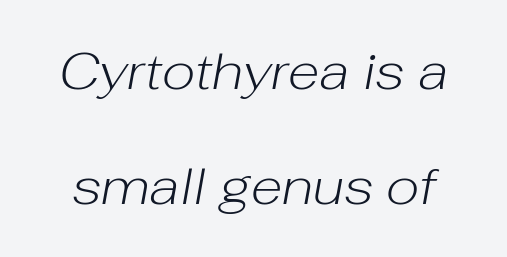
The image shows 52 px light type, italic (leaning right); set loose line spacing (2.22x), normal letter spacing, not underlined; low stroke contrast and a medium x-height.
